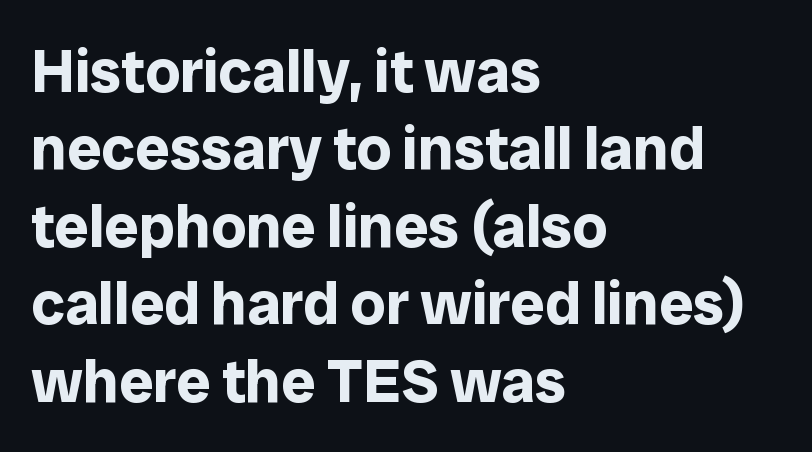
Q: Is the text bold? A: Yes.
Q: Is the text italic (slanted)? A: No, it is upright.
Q: Is the typeface a serif or a sans-serif typeface? A: Sans-serif.
Q: Is the text underlined? A: No.
Q: How is the paragraph aligned? A: Left-aligned.
Q: Is the spacing between letters normal or unusually wide? A: Normal.
Q: Is the spacing between lines tight, normal or loose? A: Normal.
Q: Width (condensed, normal, or wide)? A: Normal.
Q: Stroke contrast? A: Low.
Q: x-height? A: Medium.
Q: Monospaced? A: No.
